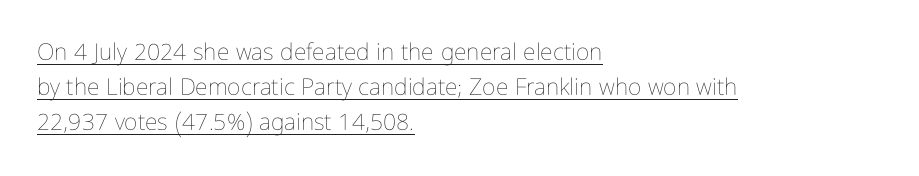
The lines sit at an ordinary, default distance from one another. Nothing heavy about these letters — not bold at all. Notice how the passage keeps a crisp vertical edge on the left only. Is there any slant? The stems are plumb.
